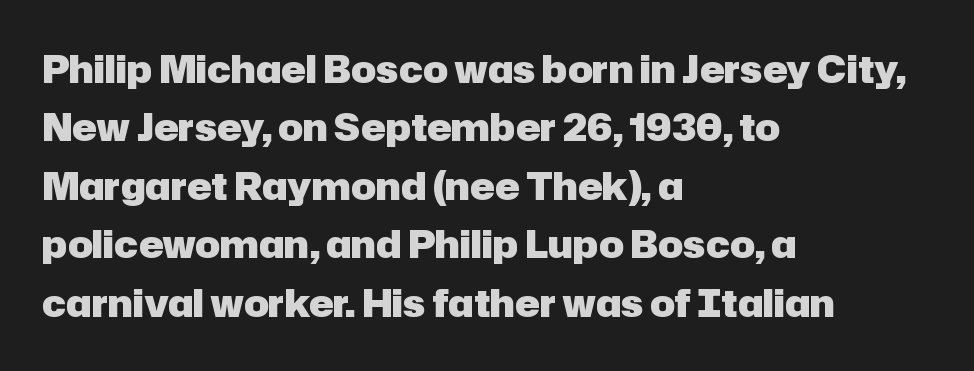
{"serif": "no", "italic": "no", "bold": "yes", "weight": "heavy", "width": "normal", "stroke_contrast": "low", "x_height": "medium", "monospaced": "no", "underline": "no", "align": "left", "line_spacing": "normal", "line_spacing_ratio": 1.58, "letter_spacing": "normal", "letter_spacing_em": 0.0, "glyph_px": 37}
